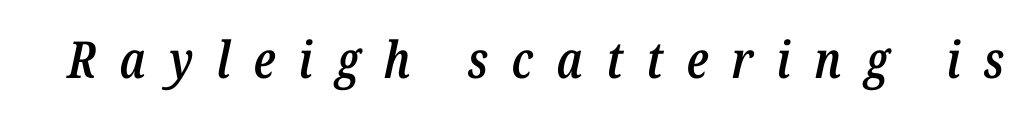
{"italic": "yes", "lean": "right", "slant_degrees": 12, "bold": "semi", "weight": "semibold", "width": "condensed", "stroke_contrast": "low", "x_height": "medium", "monospaced": "no", "underline": "no", "letter_spacing": "wide", "letter_spacing_em": 0.46, "glyph_px": 51}
